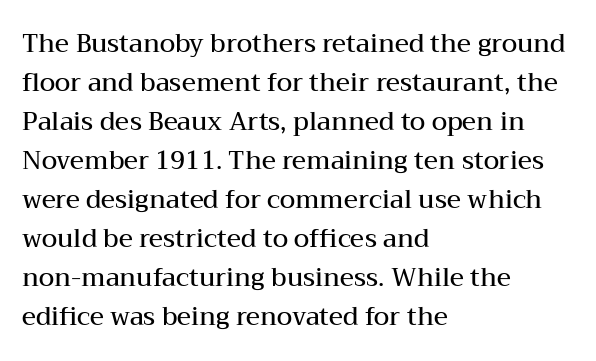
{"italic": "no", "bold": "semi", "underline": "no", "align": "left", "line_spacing": "normal", "line_spacing_ratio": 1.56, "letter_spacing": "normal", "letter_spacing_em": 0.0, "glyph_px": 25}
